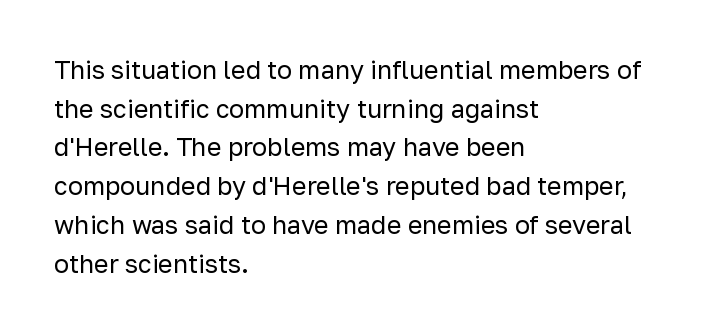
Q: Is the text bold? A: No.
Q: Is the text italic (slanted)? A: No, it is upright.
Q: Is the text underlined? A: No.
Q: How is the paragraph aligned? A: Left-aligned.
Q: Is the spacing between letters normal or unusually wide? A: Normal.
Q: Is the spacing between lines tight, normal or loose? A: Normal.
